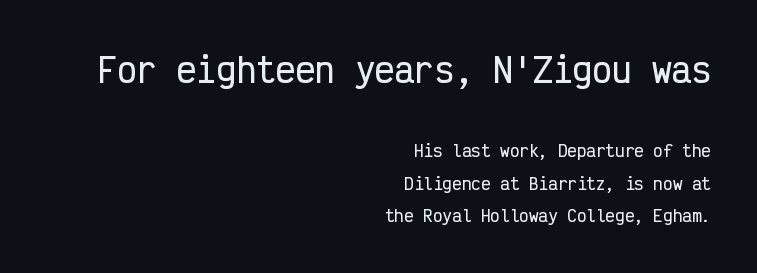
The face used here appears at its bigger size in the upper chunk. Line endings align vertically; line beginnings do not. The block of text is sparse from top to bottom, with ample space between rows. Every character here occupies the same horizontal width, giving the sample a typewriter-like rhythm.
